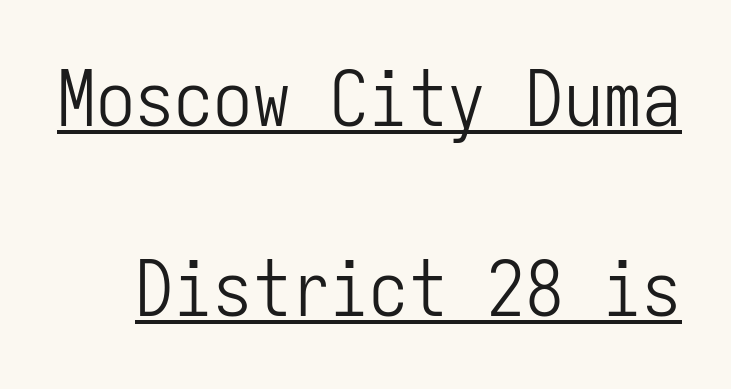
The lettering stays uniformly vertical, giving the passage a roman look. Characters follow at the spacing the type designer built in. The rendered words wear a rule along their underside. Each letter's strokes conclude bluntly, with no projecting serifs.
